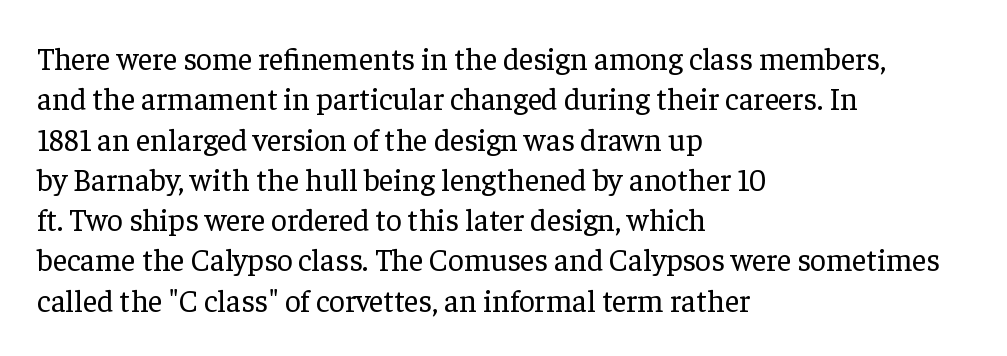
{"serif": "yes", "italic": "no", "bold": "no", "weight": "regular", "width": "normal", "stroke_contrast": "low", "x_height": "medium", "monospaced": "no", "underline": "no", "align": "left", "line_spacing": "normal", "line_spacing_ratio": 1.3, "letter_spacing": "normal", "letter_spacing_em": 0.0, "glyph_px": 31}
